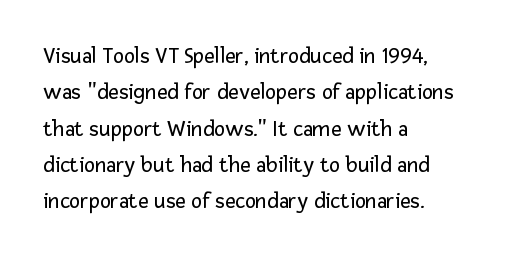
Compared with typical paragraphs, the rows here are spaced about the same. The letterforms sit at book weight or below. Ascenders rise straight up at ninety degrees. The lines are quadded left. Check the space under the baseline: it is left empty. Tracking value appears to be zero — textbook default spacing.
